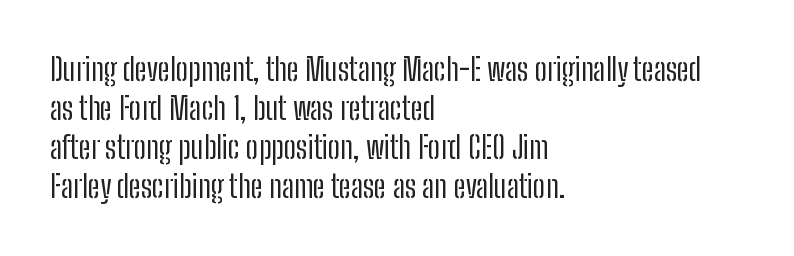
The image shows 31 px regular-weight, condensed sans-serif type, upright; set left-aligned, normal line spacing (1.26x), normal letter spacing, not underlined; low stroke contrast and a medium x-height.
